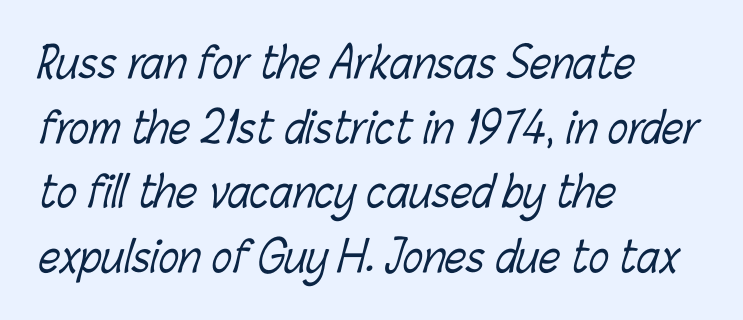
Q: Is the text bold? A: No.
Q: Is the text underlined? A: No.
Q: How is the paragraph aligned? A: Left-aligned.
Q: Is the spacing between letters normal or unusually wide? A: Normal.
Q: Is the spacing between lines tight, normal or loose? A: Normal.
Q: Width (condensed, normal, or wide)? A: Condensed.
Q: Stroke contrast? A: Low.
Q: x-height? A: Medium.
Q: Monospaced? A: No.
